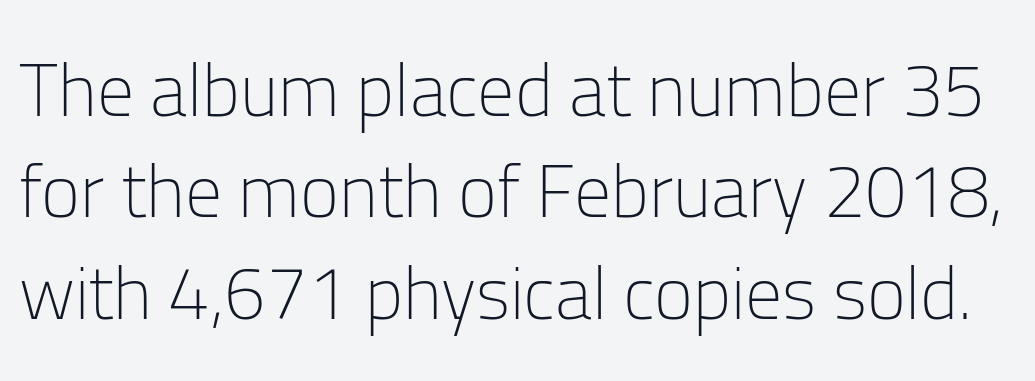
Q: Is the text bold? A: No.
Q: Is the text italic (slanted)? A: No, it is upright.
Q: Is the typeface a serif or a sans-serif typeface? A: Sans-serif.
Q: Is the text underlined? A: No.
Q: Is the spacing between letters normal or unusually wide? A: Normal.
Q: Is the spacing between lines tight, normal or loose? A: Normal.
Q: Width (condensed, normal, or wide)? A: Normal.
Q: Stroke contrast? A: Low.
Q: x-height? A: Medium.
Q: Monospaced? A: No.
